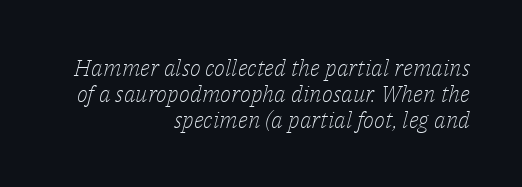
The image shows 23 px text type, italic (leaning right); set right-aligned, tight line spacing (1.13x), normal letter spacing, not underlined.
